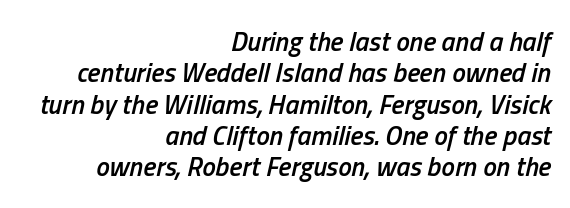
{"italic": "yes", "lean": "right", "slant_degrees": 13, "bold": "semi", "underline": "no", "align": "right", "line_spacing_ratio": 1.16, "letter_spacing": "normal", "letter_spacing_em": 0.0, "glyph_px": 27}
